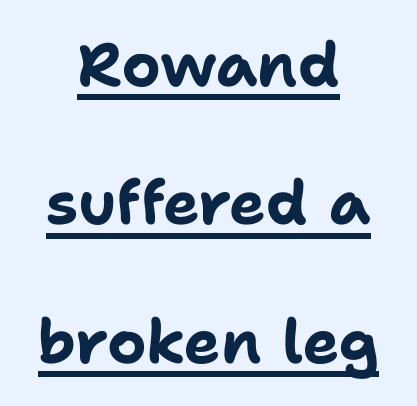
Q: Is the text bold? A: Yes.
Q: Is the text italic (slanted)? A: No, it is upright.
Q: Is the typeface a serif or a sans-serif typeface? A: Sans-serif.
Q: Is the text underlined? A: Yes.
Q: How is the paragraph aligned? A: Centered.
Q: Is the spacing between letters normal or unusually wide? A: Normal.
Q: Is the spacing between lines tight, normal or loose? A: Loose.
Q: Width (condensed, normal, or wide)? A: Normal.
Q: Stroke contrast? A: Low.
Q: x-height? A: Medium.
Q: Monospaced? A: No.
